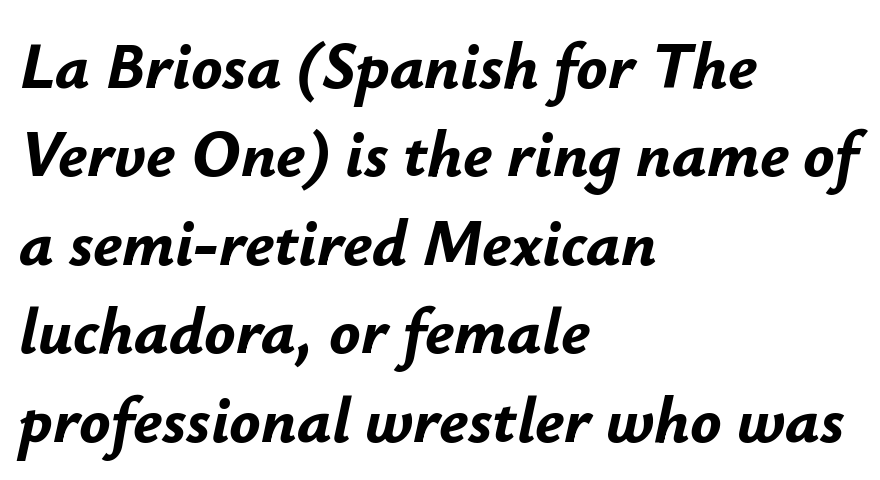
Q: Is the text bold? A: Yes.
Q: Is the text italic (slanted)? A: Yes, it leans right by about 12 degrees.
Q: Is the text underlined? A: No.
Q: How is the paragraph aligned? A: Left-aligned.
Q: Is the spacing between letters normal or unusually wide? A: Normal.
Q: Is the spacing between lines tight, normal or loose? A: Normal.
Q: Width (condensed, normal, or wide)? A: Normal.
Q: Stroke contrast? A: Low.
Q: x-height? A: Small.
Q: Monospaced? A: No.
